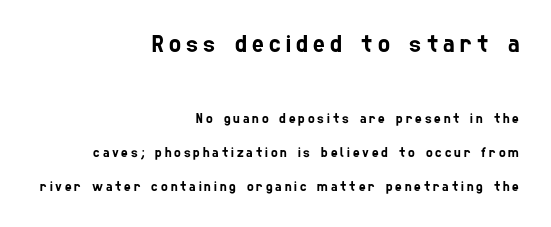
{"underline": "no", "align": "right", "line_spacing": "loose", "line_spacing_ratio": 2.42, "letter_spacing": "wide", "letter_spacing_em": 0.21, "larger_block": "first", "size_ratio": 1.79, "glyph_px": 25}
